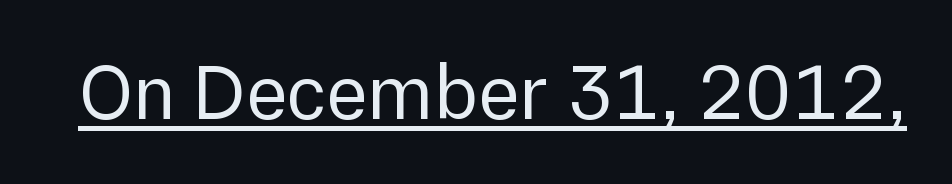
The lettering stays uniformly vertical, giving the passage a roman look. I'd call this a sans setting — the letters go barefoot. Heaviness? Minimal to ordinary, like unemphasized prose. In terms of letterspacing, this is plain default setting.
